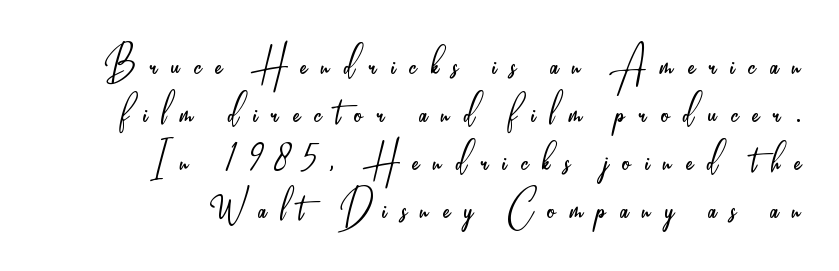
The image shows 50 px light, condensed sans-serif type; set right-aligned, tight line spacing (0.96x), unusually wide letter spacing (+0.28 em), not underlined; low stroke contrast and a small x-height.
